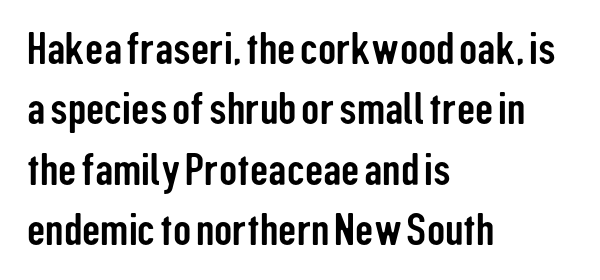
Q: Is the text italic (slanted)? A: No, it is upright.
Q: Is the typeface a serif or a sans-serif typeface? A: Sans-serif.
Q: Is the text underlined? A: No.
Q: How is the paragraph aligned? A: Left-aligned.
Q: Is the spacing between letters normal or unusually wide? A: Normal.
Q: Is the spacing between lines tight, normal or loose? A: Normal.
Q: Width (condensed, normal, or wide)? A: Condensed.
Q: Stroke contrast? A: Low.
Q: x-height? A: Medium.
Q: Monospaced? A: No.
